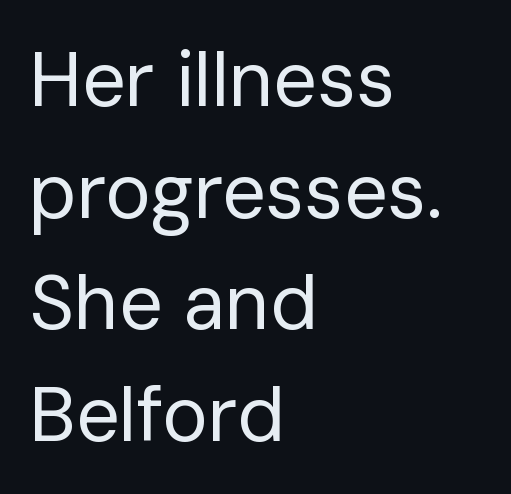
Q: Is the text bold? A: No.
Q: Is the text italic (slanted)? A: No, it is upright.
Q: Is the typeface a serif or a sans-serif typeface? A: Sans-serif.
Q: Is the text underlined? A: No.
Q: How is the paragraph aligned? A: Left-aligned.
Q: Is the spacing between letters normal or unusually wide? A: Normal.
Q: Is the spacing between lines tight, normal or loose? A: Normal.
Q: Width (condensed, normal, or wide)? A: Normal.
Q: Stroke contrast? A: Low.
Q: x-height? A: Medium.
Q: Monospaced? A: No.
